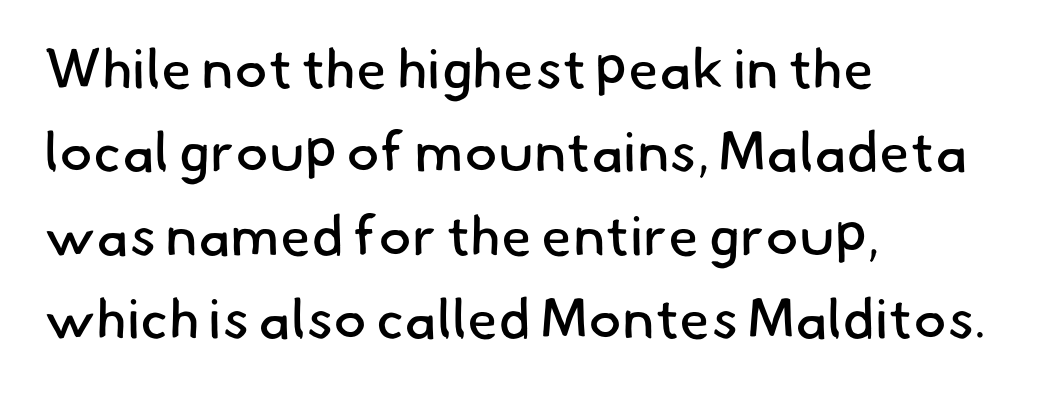
{"serif": "no", "bold": "no", "weight": "regular", "width": "normal", "stroke_contrast": "low", "x_height": "small", "monospaced": "no", "underline": "no", "align": "left", "line_spacing": "normal", "line_spacing_ratio": 1.49, "letter_spacing": "normal", "letter_spacing_em": 0.0, "glyph_px": 56}
